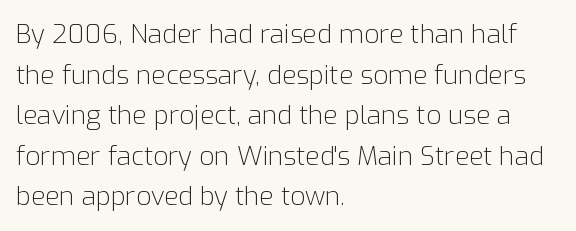
Q: Is the text bold? A: No.
Q: Is the text italic (slanted)? A: No, it is upright.
Q: Is the text underlined? A: No.
Q: How is the paragraph aligned? A: Left-aligned.
Q: Is the spacing between letters normal or unusually wide? A: Normal.
Q: Is the spacing between lines tight, normal or loose? A: Normal.
